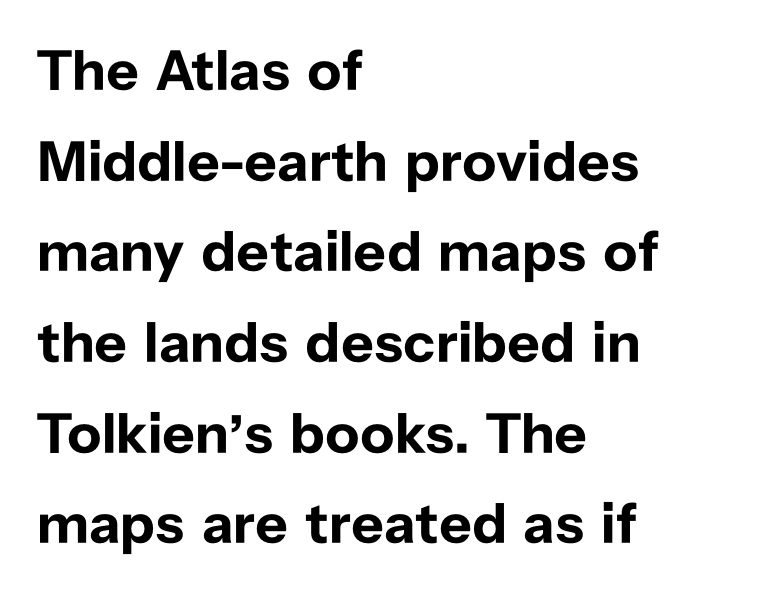
The characters look thick and weighty, a clear bold. The foot of each line stays bare and open. Examine the stroke ends and you'll find no serifs. Nope, not italic — everything's standing straight. A classic flush-left, rag-right setting is used for this passage.
